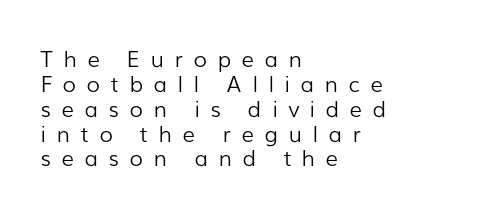
Q: Is the text bold? A: No.
Q: Is the text italic (slanted)? A: No, it is upright.
Q: Is the text underlined? A: No.
Q: How is the paragraph aligned? A: Left-aligned.
Q: Is the spacing between letters normal or unusually wide? A: Unusually wide.
Q: Is the spacing between lines tight, normal or loose? A: Tight.
